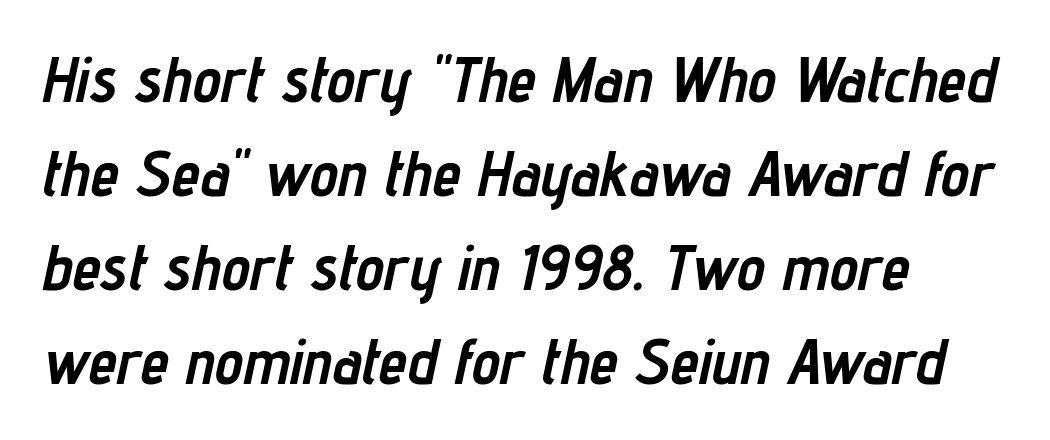
The image shows 64 px semibold, condensed type, italic (leaning right); set left-aligned, normal line spacing (1.47x), normal letter spacing, not underlined; low stroke contrast and a medium x-height.
